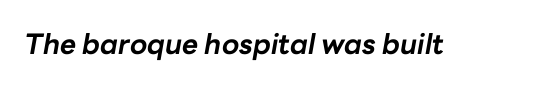
Q: Is the text bold? A: Yes.
Q: Is the text italic (slanted)? A: Yes, it leans right by about 10 degrees.
Q: Is the text underlined? A: No.
Q: Is the spacing between letters normal or unusually wide? A: Normal.
Q: Width (condensed, normal, or wide)? A: Normal.
Q: Stroke contrast? A: Low.
Q: x-height? A: Medium.
Q: Monospaced? A: No.
